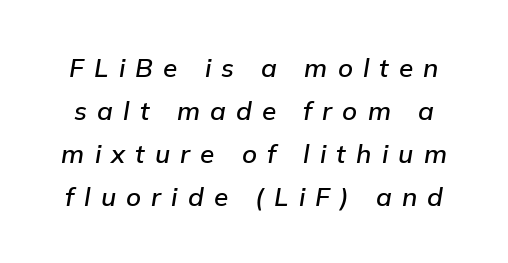
The image shows 26 px text type, italic (leaning right); set normal line spacing (1.65x), unusually wide letter spacing (+0.39 em), not underlined.
